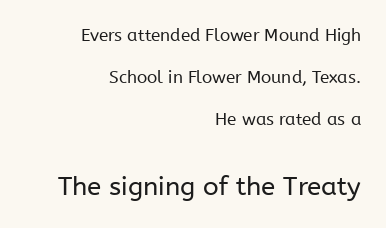
The image shows 26 px text type, upright; set right-aligned, loose line spacing (2.46x), normal letter spacing, not underlined; the second (bottom) block is 1.53x larger.
